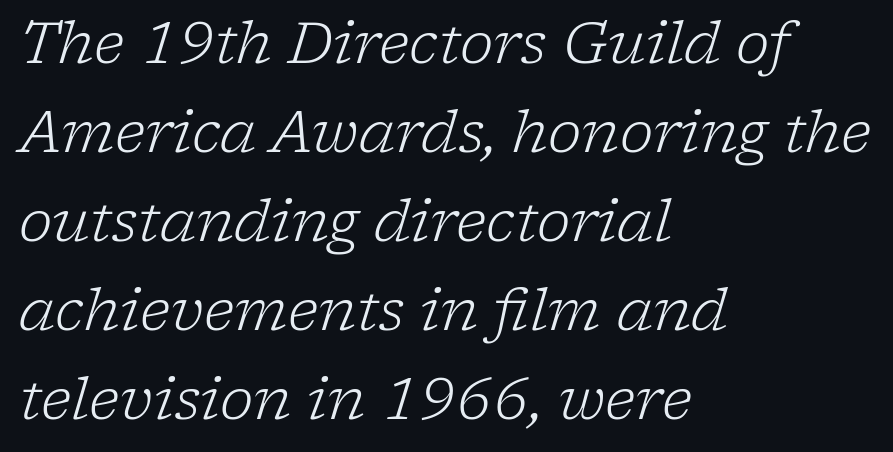
The image shows 57 px light serif type, italic (leaning right); set left-aligned, normal line spacing (1.56x), normal letter spacing, not underlined; low stroke contrast and a medium x-height.
